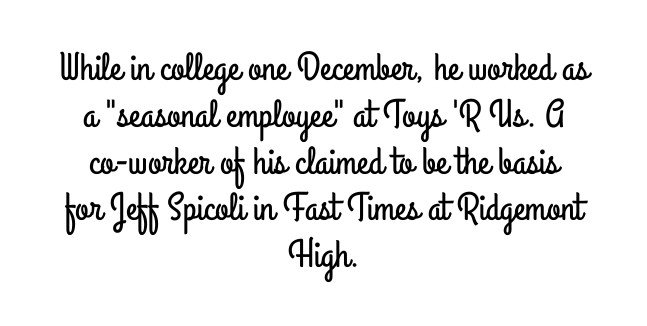
Observe the absence of serifs on each vertical stroke in this sample. Note the varied advance widths — an 'i' is clearly narrower than an 'm'. The letters stand upright; this is a roman face. In terms of letterspacing, this is plain default setting.
